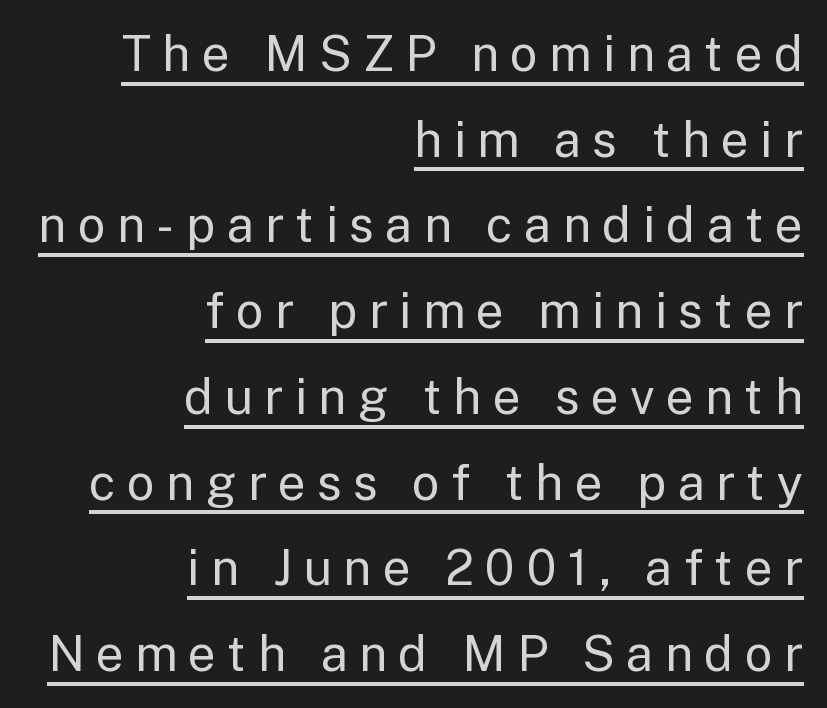
{"serif": "no", "italic": "no", "bold": "no", "weight": "regular", "width": "normal", "stroke_contrast": "low", "x_height": "medium", "monospaced": "no", "underline": "yes", "align": "right", "line_spacing_ratio": 1.75, "letter_spacing": "wide", "letter_spacing_em": 0.23, "glyph_px": 49}
